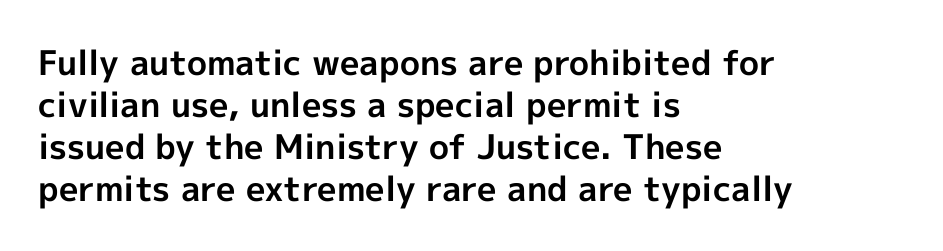
{"serif": "no", "italic": "no", "bold": "yes", "weight": "bold", "width": "normal", "x_height": "medium", "monospaced": "no", "underline": "no", "align": "left", "line_spacing_ratio": 1.24, "letter_spacing": "normal", "letter_spacing_em": 0.0, "glyph_px": 34}
